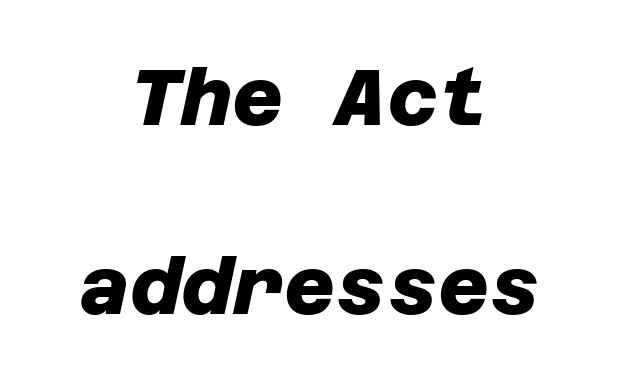
The image shows 79 px heavy sans-serif type; set centered, loose line spacing (2.39x), normal letter spacing, not underlined; low stroke contrast and a large x-height.
